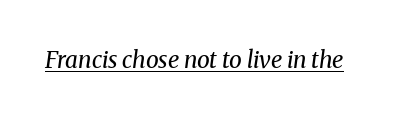
Compared with ordinary roman type, these characters are visibly tilted. Caption: face not bold, strokes unweighted. The specimen includes a rule beneath the text block's lines. Compared with typical body copy, the letter spacing here is the same.
